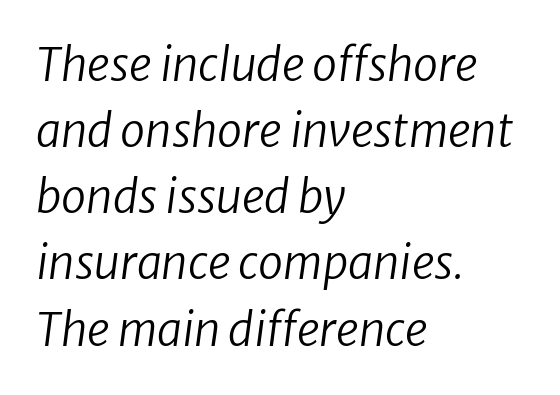
Q: Is the text bold? A: No.
Q: Is the text italic (slanted)? A: Yes, it leans right by about 8 degrees.
Q: Is the text underlined? A: No.
Q: How is the paragraph aligned? A: Left-aligned.
Q: Is the spacing between letters normal or unusually wide? A: Normal.
Q: Is the spacing between lines tight, normal or loose? A: Normal.
Q: Width (condensed, normal, or wide)? A: Normal.
Q: Stroke contrast? A: Low.
Q: x-height? A: Medium.
Q: Monospaced? A: No.
